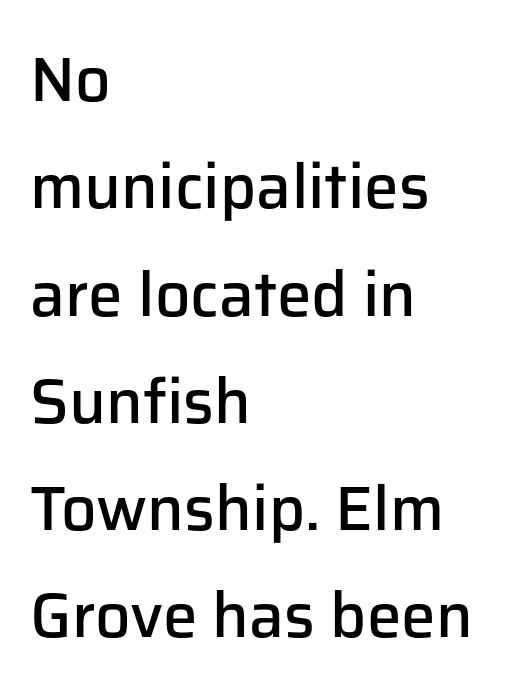
Think of a printed novel: that variable character pitch is what you see here. Bold? Not quite — semibold, heavier than regular but stopping short. Anything drawn beneath the words? Only blank space. Compared with typical body copy, the letter spacing here is the same. The rag falls on the right side of this text block. Unlike italic type, these characters show no tilt at all.
